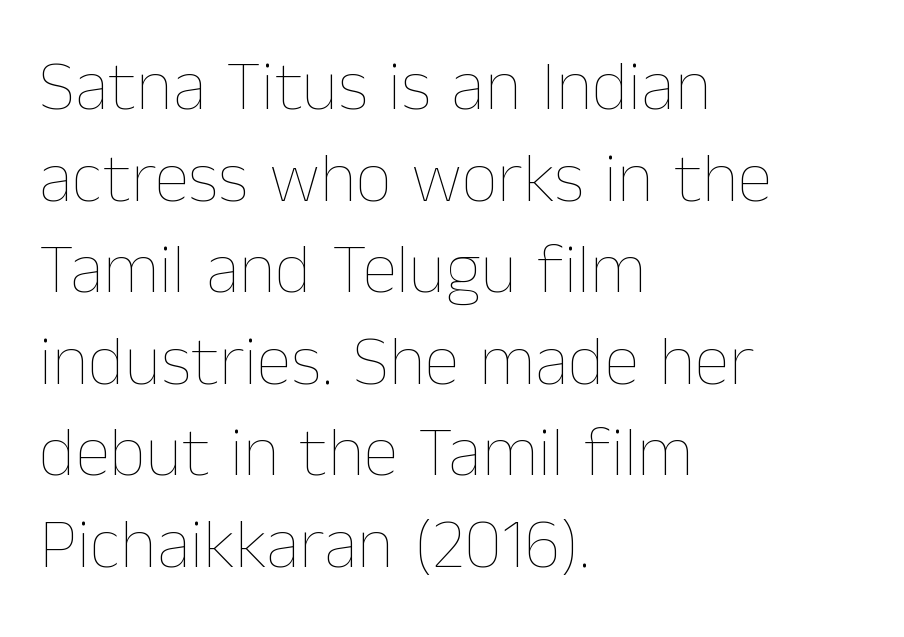
Notice how descenders clear the ascenders below comfortably — that's standard leading. The area under the type is left untouched. Heft: none added — not bold. The ragged edge is on the right, which tells us the setting is flush left. Each letter keeps its own natural width here, so spacing adapts to shape. In terms of letterspacing, this is plain default setting.
